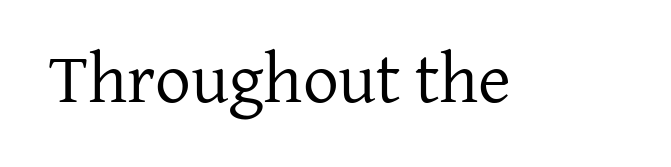
The image shows 71 px regular-weight serif type, upright; set normal letter spacing, not underlined; low stroke contrast and a medium x-height.
